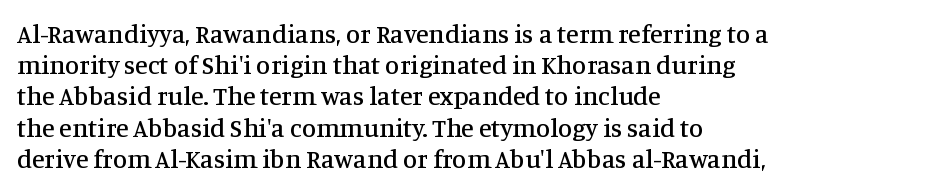
Q: Is the text italic (slanted)? A: No, it is upright.
Q: Is the text underlined? A: No.
Q: How is the paragraph aligned? A: Left-aligned.
Q: Is the spacing between letters normal or unusually wide? A: Normal.
